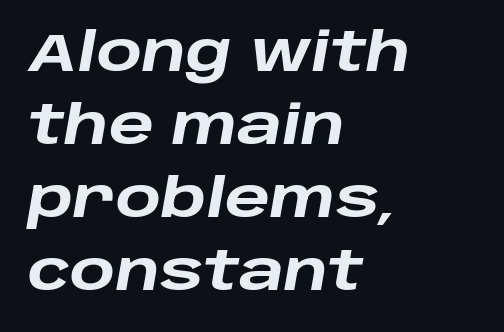
Is the type slanted? Yes — the strokes lean at a clear angle. Look at the stroke-to-counter ratio: heavy, a bold. The rendering anchors every line to the left-hand side. No word sits above an underline.
